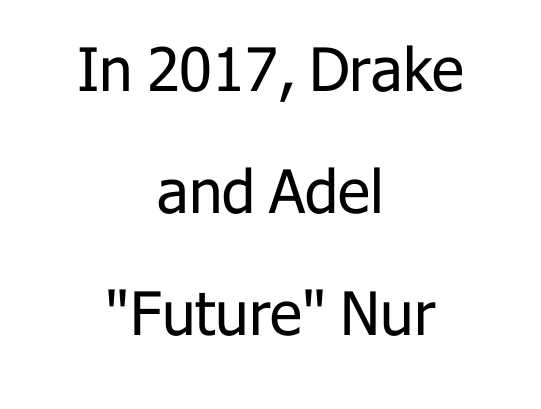
{"serif": "no", "italic": "no", "bold": "no", "weight": "regular", "width": "normal", "stroke_contrast": "low", "x_height": "medium", "monospaced": "no", "underline": "no", "align": "center", "line_spacing": "loose", "line_spacing_ratio": 2.03, "letter_spacing": "normal", "letter_spacing_em": 0.0, "glyph_px": 60}
